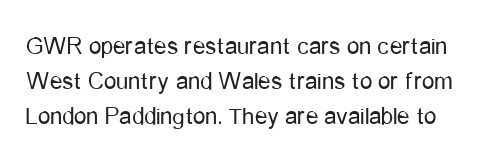
The image shows 25 px text type, upright; set normal line spacing (1.41x), normal letter spacing, not underlined.
